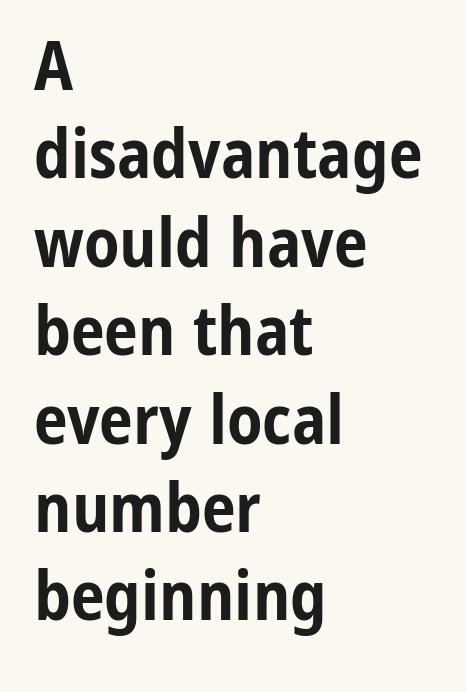
Here the designer chose a conventional face with non-uniform glyph widths. Compared with an ordinary text face, these strokes are far heavier — a full bold. Inter-character spacing is left at the font's built-in metrics. The compositor pushed each line to the left boundary. This is sans-serif lettering, the kind often seen on screens and signage. Quick note: not italic, upright.
